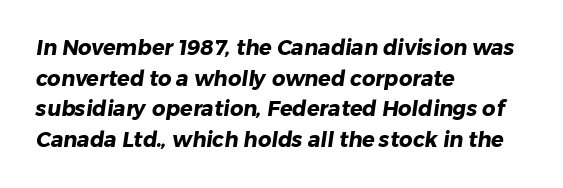
Students, this is bold: see how much ink each stroke carries. The rendering uses a moderate line-height, typical for paragraphs. The baseline area is clear. Short and long lines alike share a common starting point at left.
